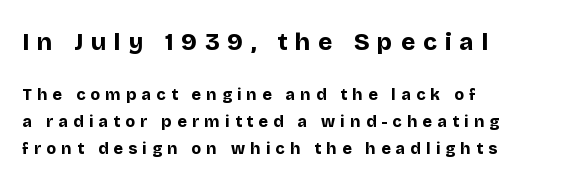
The image shows 24 px bold type, upright; set left-aligned, normal line spacing (1.67x), unusually wide letter spacing (+0.33 em), not underlined; the first (top) block is 1.5x larger.
